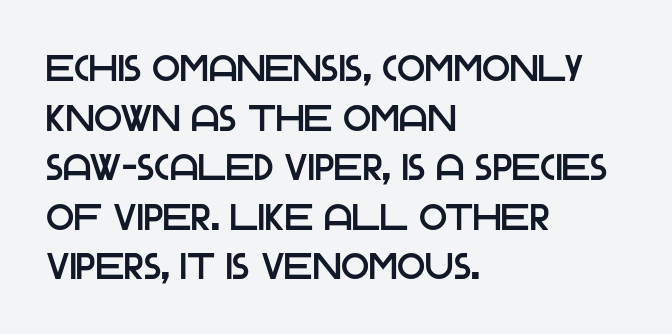
Font category for this specimen: sans-serif. The strip under each line holds only bare page. The passage is arranged the way most books set body copy — flush left. Evenly set lines give the paragraph a standard silhouette.
